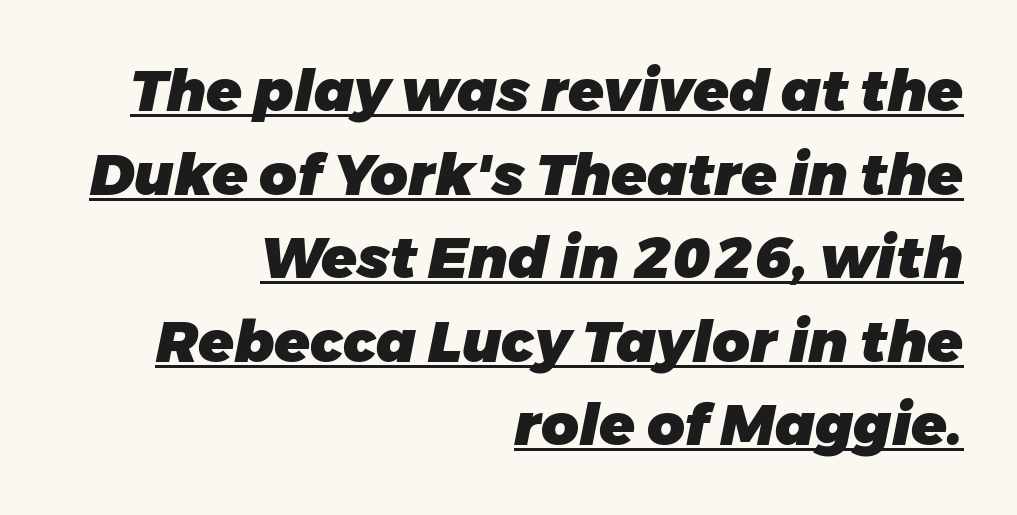
Emphasis by weight is at full strength: bold. Beneath each row of characters lies a ruled line. If you drew a ruler down the right edge, every line would touch it. These lines are rendered in a variable-pitch font.
